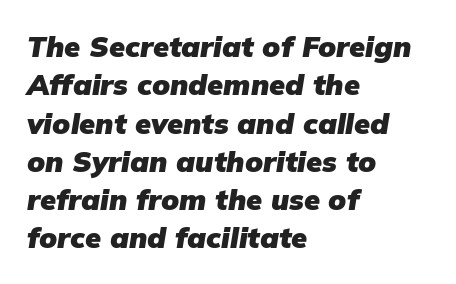
{"italic": "yes", "lean": "right", "slant_degrees": 9, "bold": "yes", "weight": "heavy", "width": "normal", "stroke_contrast": "low", "x_height": "medium", "monospaced": "no", "underline": "no", "align": "left", "line_spacing": "normal", "line_spacing_ratio": 1.32, "letter_spacing": "normal", "letter_spacing_em": 0.0, "glyph_px": 29}
